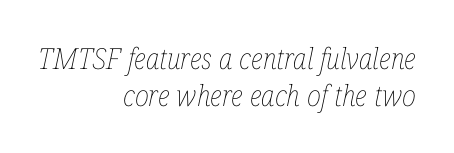
Q: Is the text bold? A: No.
Q: Is the text italic (slanted)? A: Yes, it leans right by about 12 degrees.
Q: Is the text underlined? A: No.
Q: How is the paragraph aligned? A: Right-aligned.
Q: Is the spacing between letters normal or unusually wide? A: Normal.
Q: Is the spacing between lines tight, normal or loose? A: Normal.
Q: Width (condensed, normal, or wide)? A: Condensed.
Q: Stroke contrast? A: Low.
Q: x-height? A: Medium.
Q: Monospaced? A: No.
